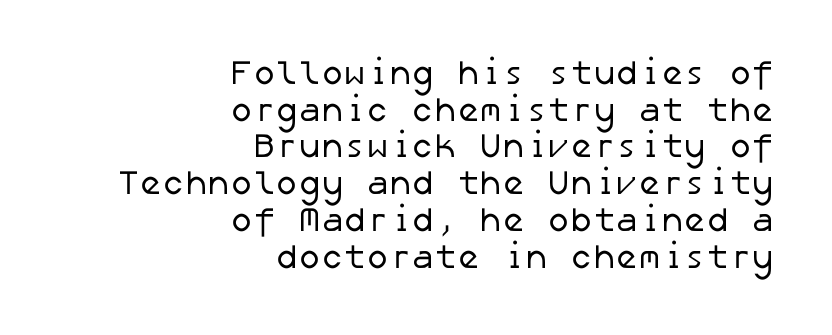
The image shows 34 px regular-weight sans-serif type; set right-aligned, tight line spacing (1.08x), normal letter spacing, not underlined; low stroke contrast and a medium x-height.
